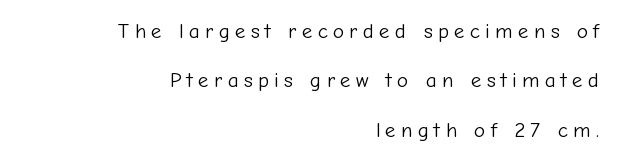
Q: Is the text bold? A: No.
Q: Is the text italic (slanted)? A: No, it is upright.
Q: Is the text underlined? A: No.
Q: How is the paragraph aligned? A: Right-aligned.
Q: Is the spacing between letters normal or unusually wide? A: Unusually wide.
Q: Is the spacing between lines tight, normal or loose? A: Loose.
